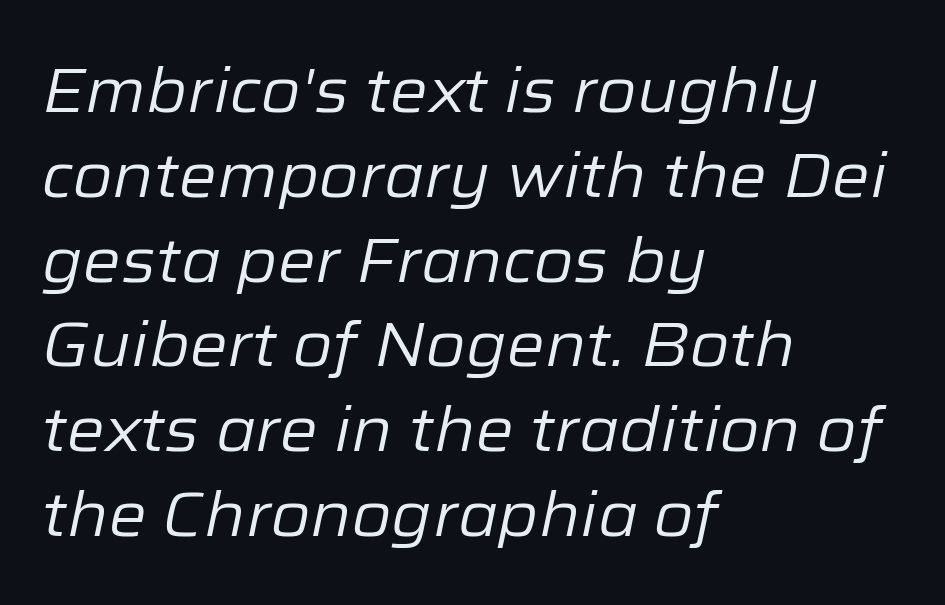
No heavy texture on the line: the type isn't bold. Leftover space on each line is placed entirely after the last word. This rendering features lettering with no underline. Is the letter spacing exaggerated? No — it looks like the ordinary default. What's the leading like? Ordinary, nothing unusual.
